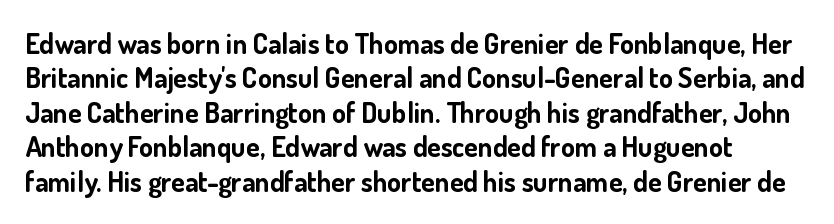
Q: Is the text bold? A: Yes.
Q: Is the text italic (slanted)? A: No, it is upright.
Q: Is the typeface a serif or a sans-serif typeface? A: Sans-serif.
Q: Is the text underlined? A: No.
Q: Is the spacing between letters normal or unusually wide? A: Normal.
Q: Width (condensed, normal, or wide)? A: Normal.
Q: Stroke contrast? A: Low.
Q: x-height? A: Small.
Q: Monospaced? A: No.
